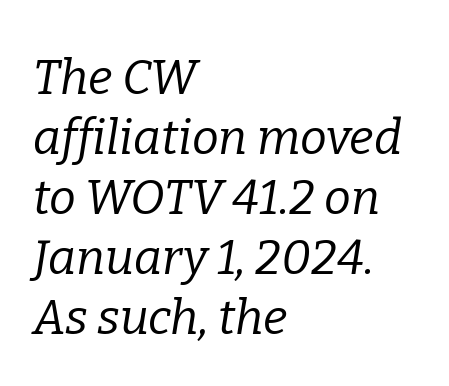
{"serif": "yes", "italic": "yes", "lean": "right", "slant_degrees": 9, "bold": "no", "weight": "regular", "width": "normal", "stroke_contrast": "low", "x_height": "medium", "monospaced": "no", "underline": "no", "align": "left", "line_spacing": "normal", "line_spacing_ratio": 1.25, "letter_spacing": "normal", "letter_spacing_em": 0.0, "glyph_px": 48}
